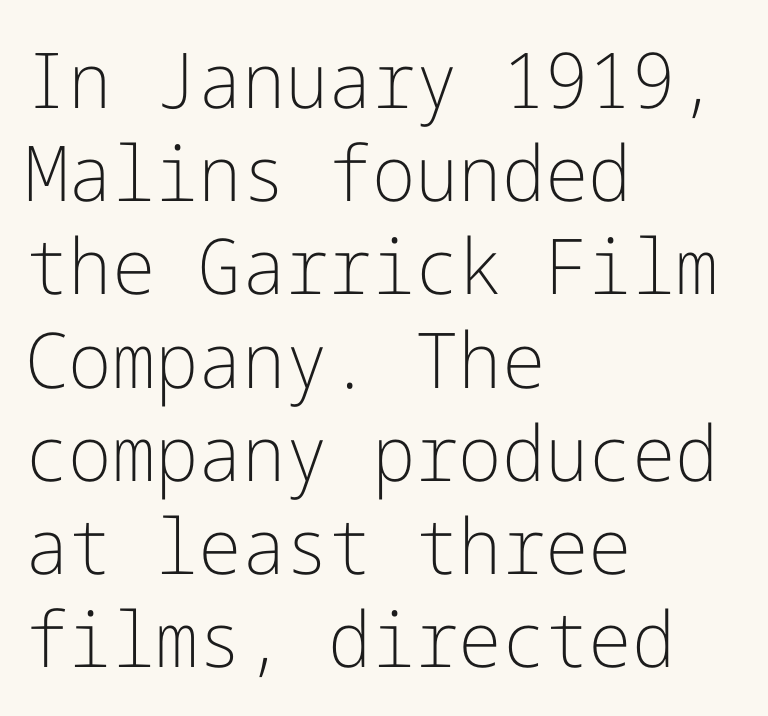
The image shows 77 px light sans-serif type, upright; set left-aligned, line spacing 1.21x, normal letter spacing, not underlined; low stroke contrast and a medium x-height.
